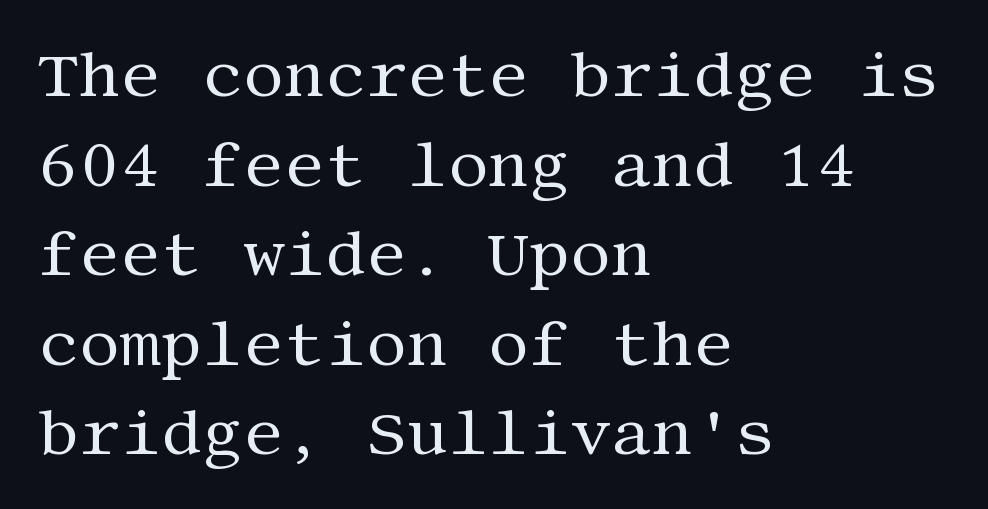
{"serif": "yes", "italic": "no", "bold": "no", "weight": "regular", "width": "normal", "stroke_contrast": "medium", "x_height": "large", "underline": "no", "align": "left", "line_spacing": "normal", "line_spacing_ratio": 1.4, "letter_spacing": "normal", "letter_spacing_em": 0.0, "glyph_px": 64}
